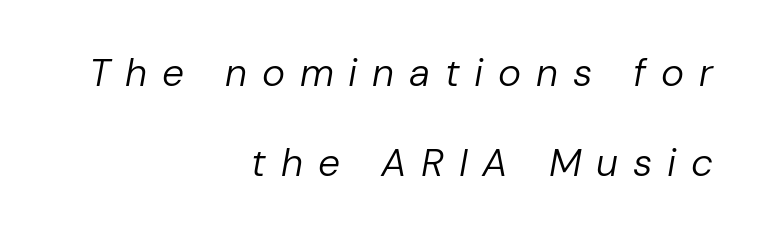
The rendering uses natural spacing where letterforms have individual widths. Widely set lines give the paragraph a tall, airy silhouette. A quiet, ordinary-to-light weight characterises the typeface. Compared with typical body copy, the letter spacing here is much looser. Notice how the stems are inclined rather than vertical — that's the hallmark of italics.
